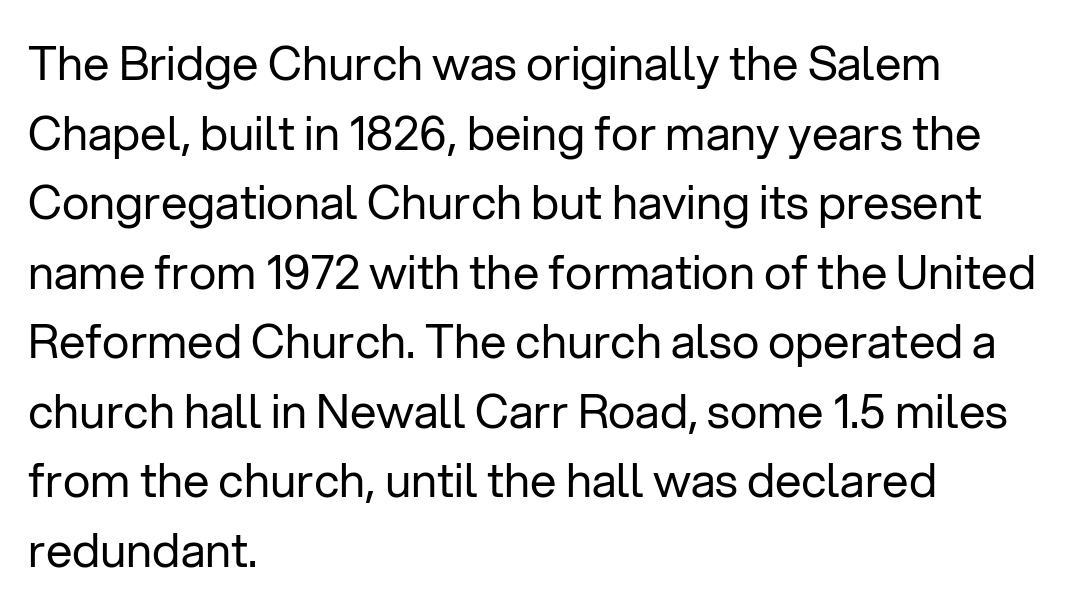
{"serif": "no", "italic": "no", "bold": "no", "weight": "regular", "width": "normal", "stroke_contrast": "low", "x_height": "medium", "monospaced": "no", "underline": "no", "align": "left", "line_spacing": "normal", "line_spacing_ratio": 1.48, "letter_spacing": "normal", "letter_spacing_em": 0.0, "glyph_px": 47}
